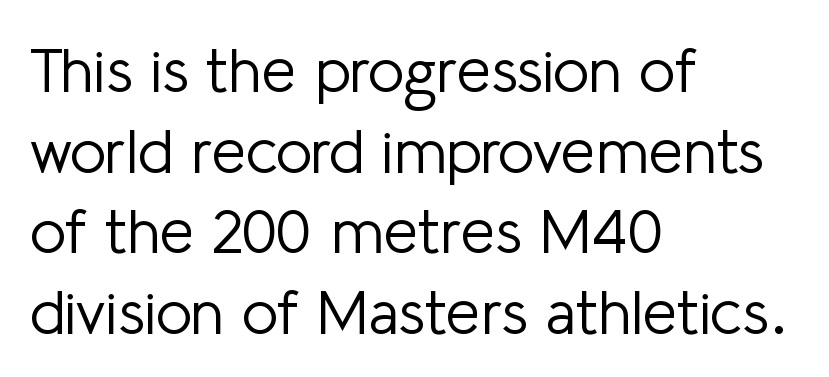
Q: Is the text bold? A: No.
Q: Is the text italic (slanted)? A: No, it is upright.
Q: Is the typeface a serif or a sans-serif typeface? A: Sans-serif.
Q: Is the text underlined? A: No.
Q: How is the paragraph aligned? A: Left-aligned.
Q: Is the spacing between letters normal or unusually wide? A: Normal.
Q: Is the spacing between lines tight, normal or loose? A: Normal.
Q: Width (condensed, normal, or wide)? A: Normal.
Q: Stroke contrast? A: Low.
Q: x-height? A: Medium.
Q: Monospaced? A: No.
